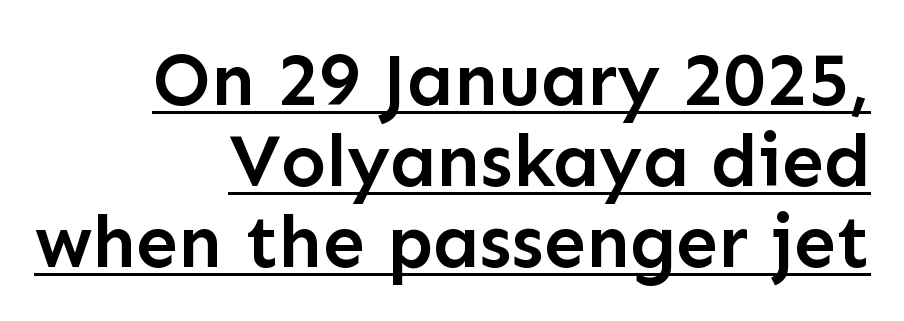
As a designer I'd log this as weight 600, semibold. The lines are packed closely together with very little leading. The letterforms sit shoulder to shoulder at normal distance. The rendering shows plain stroke endings on the letterforms — a sans-serif design. The rag falls on the left side of this text block.
